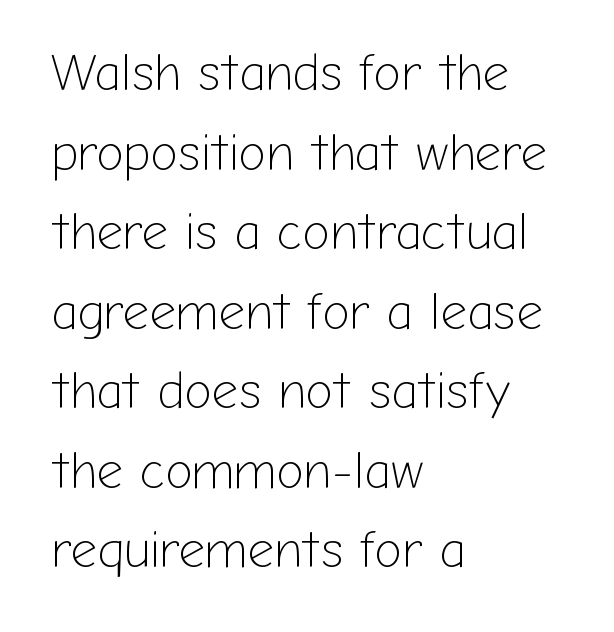
Q: Is the text bold? A: No.
Q: Is the text italic (slanted)? A: No, it is upright.
Q: Is the typeface a serif or a sans-serif typeface? A: Sans-serif.
Q: Is the text underlined? A: No.
Q: How is the paragraph aligned? A: Left-aligned.
Q: Is the spacing between letters normal or unusually wide? A: Normal.
Q: Is the spacing between lines tight, normal or loose? A: Normal.
Q: Width (condensed, normal, or wide)? A: Normal.
Q: Stroke contrast? A: Low.
Q: x-height? A: Medium.
Q: Monospaced? A: No.
